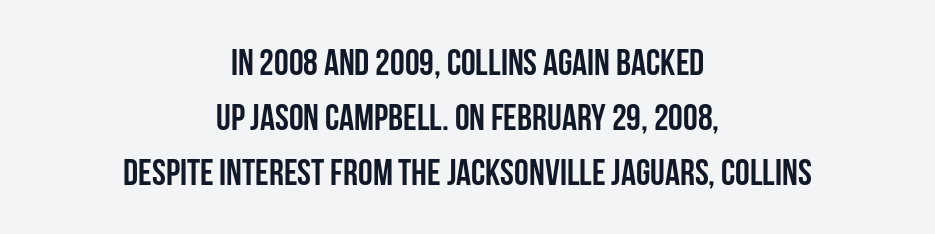
Q: Is the text bold? A: Yes.
Q: Is the text italic (slanted)? A: No, it is upright.
Q: Is the typeface a serif or a sans-serif typeface? A: Sans-serif.
Q: Is the text underlined? A: No.
Q: How is the paragraph aligned? A: Centered.
Q: Is the spacing between letters normal or unusually wide? A: Normal.
Q: Is the spacing between lines tight, normal or loose? A: Normal.
Q: Width (condensed, normal, or wide)? A: Condensed.
Q: Stroke contrast? A: Low.
Q: x-height? A: Large.
Q: Monospaced? A: No.
